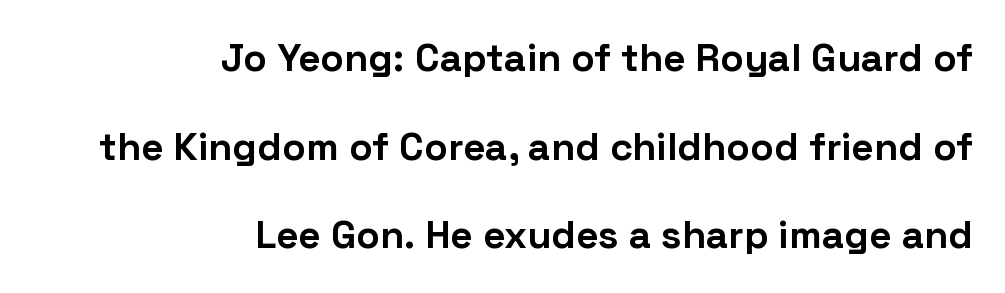
The image shows 39 px bold sans-serif type, upright; set right-aligned, loose line spacing (2.27x), normal letter spacing, not underlined; low stroke contrast and a medium x-height.
